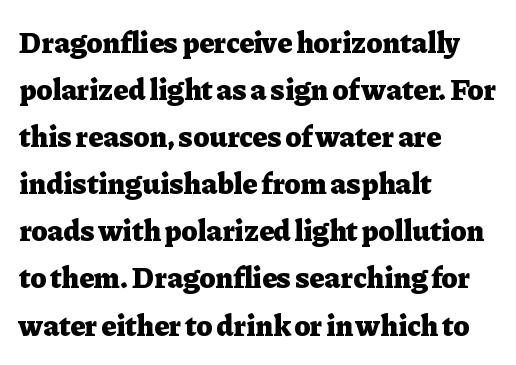
{"serif": "yes", "italic": "no", "bold": "yes", "weight": "heavy", "width": "normal", "stroke_contrast": "low", "x_height": "medium", "monospaced": "no", "underline": "no", "align": "left", "line_spacing": "normal", "line_spacing_ratio": 1.57, "letter_spacing": "normal", "letter_spacing_em": 0.0, "glyph_px": 30}
